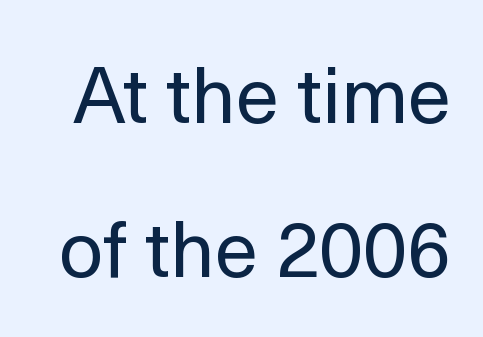
The image shows 78 px regular-weight sans-serif type, upright; set loose line spacing (1.98x), normal letter spacing, not underlined; a medium x-height.
